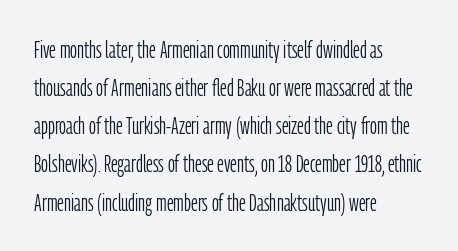
{"italic": "no", "bold": "no", "underline": "no", "align": "left", "line_spacing": "normal", "line_spacing_ratio": 1.59, "letter_spacing": "normal", "letter_spacing_em": 0.0, "glyph_px": 24}
